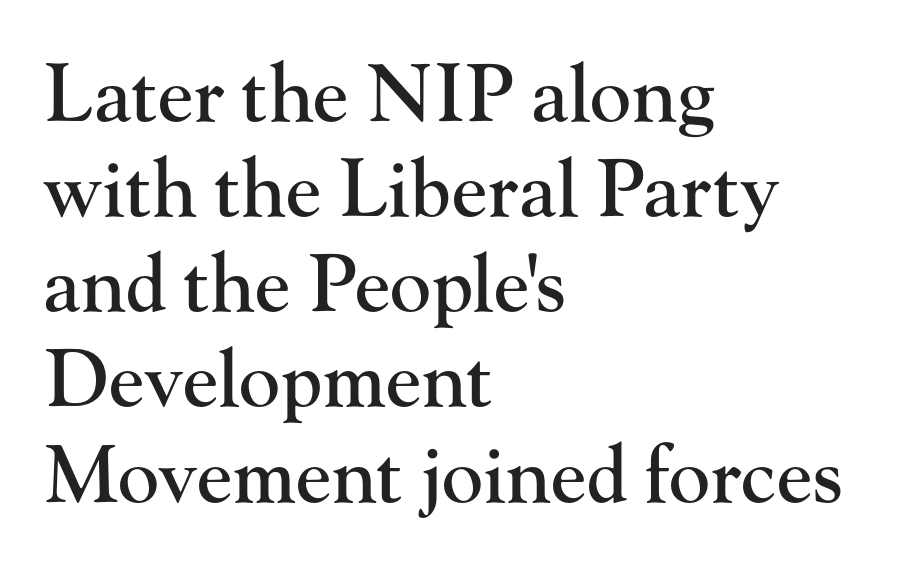
Q: Is the text italic (slanted)? A: No, it is upright.
Q: Is the typeface a serif or a sans-serif typeface? A: Serif.
Q: Is the text underlined? A: No.
Q: How is the paragraph aligned? A: Left-aligned.
Q: Is the spacing between letters normal or unusually wide? A: Normal.
Q: Width (condensed, normal, or wide)? A: Normal.
Q: Stroke contrast? A: High.
Q: x-height? A: Small.
Q: Monospaced? A: No.
